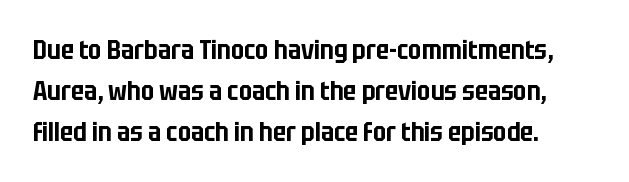
{"italic": "no", "underline": "no", "align": "left", "line_spacing": "normal", "line_spacing_ratio": 1.57, "letter_spacing": "normal", "letter_spacing_em": 0.0, "glyph_px": 26}
